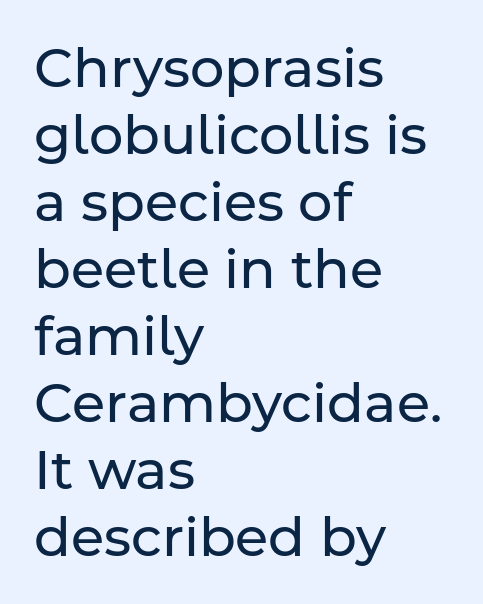
The image shows 54 px regular-weight sans-serif type, upright; set left-aligned, line spacing 1.24x, normal letter spacing, not underlined; low stroke contrast and a medium x-height.
